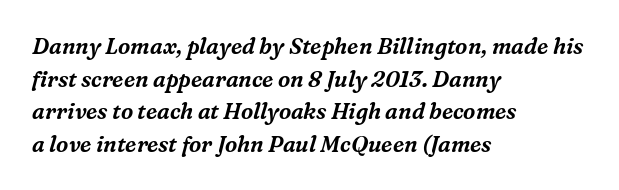
Q: Is the text italic (slanted)? A: Yes, it leans right by about 16 degrees.
Q: Is the text underlined? A: No.
Q: How is the paragraph aligned? A: Left-aligned.
Q: Is the spacing between letters normal or unusually wide? A: Normal.
Q: Is the spacing between lines tight, normal or loose? A: Normal.
